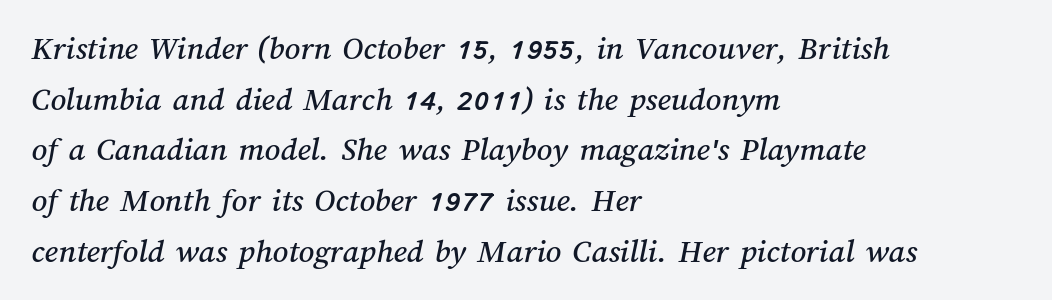
Is there much room between lines? A standard amount, neither cramped nor airy. Only glyphs here, with clear space below each row. Horizontally, the lines are justified to the leading edge only. How are the letters spaced? Ordinarily, with no added tracking.
